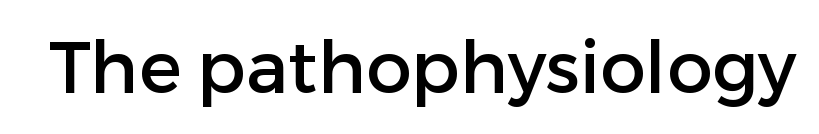
The image shows 72 px sans-serif type, upright; set normal letter spacing, not underlined; low stroke contrast and a medium x-height.
